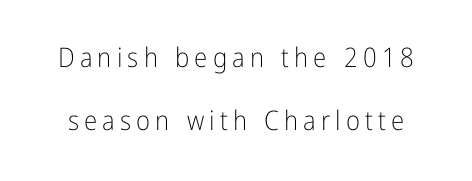
{"italic": "no", "bold": "no", "underline": "no", "line_spacing": "loose", "line_spacing_ratio": 2.33, "glyph_px": 27}
